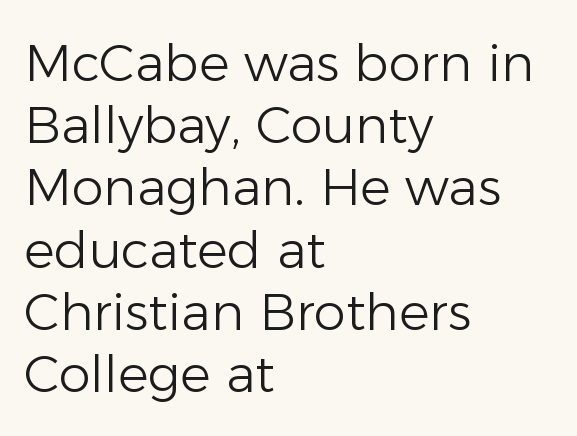
The image shows 51 px light sans-serif type, upright; set left-aligned, line spacing 1.22x, normal letter spacing, not underlined; low stroke contrast and a medium x-height.
